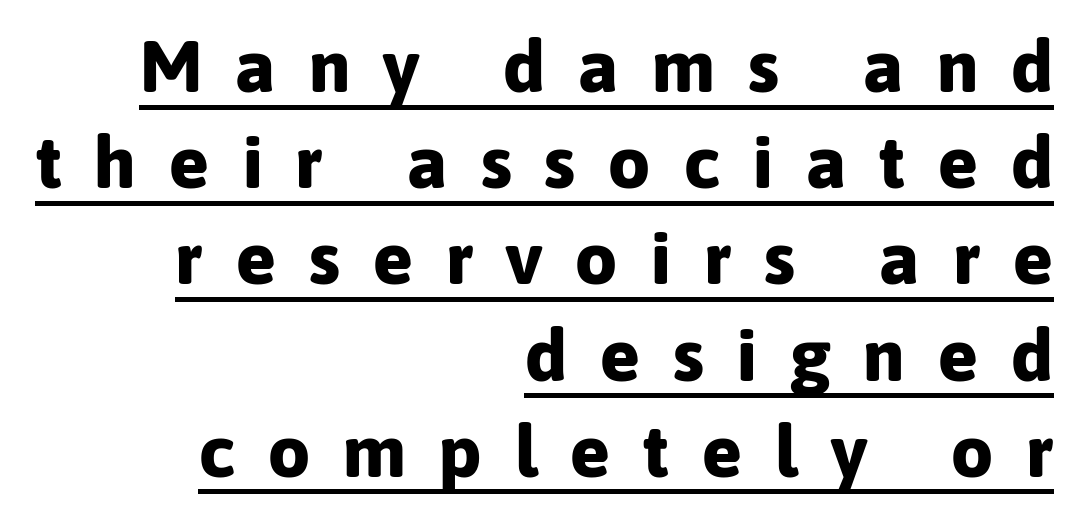
The designer went with a sans here, leaving each stem footless. The rows are spaced the way most documents space them. Weight: bold. Posture: vertical.
